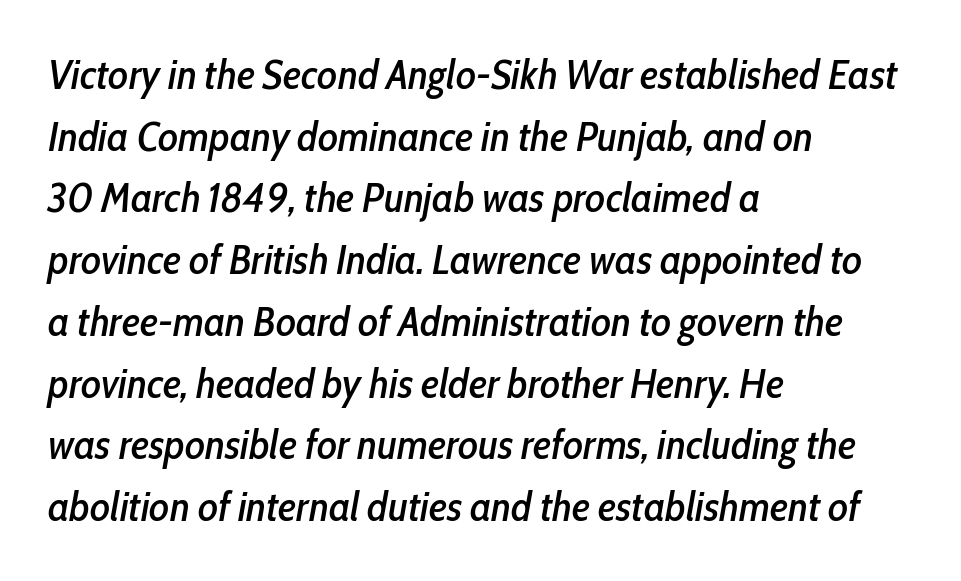
{"italic": "yes", "lean": "right", "slant_degrees": 10, "width": "condensed", "stroke_contrast": "low", "x_height": "medium", "monospaced": "no", "underline": "no", "align": "left", "line_spacing": "normal", "line_spacing_ratio": 1.47, "letter_spacing": "normal", "letter_spacing_em": 0.0, "glyph_px": 42}
